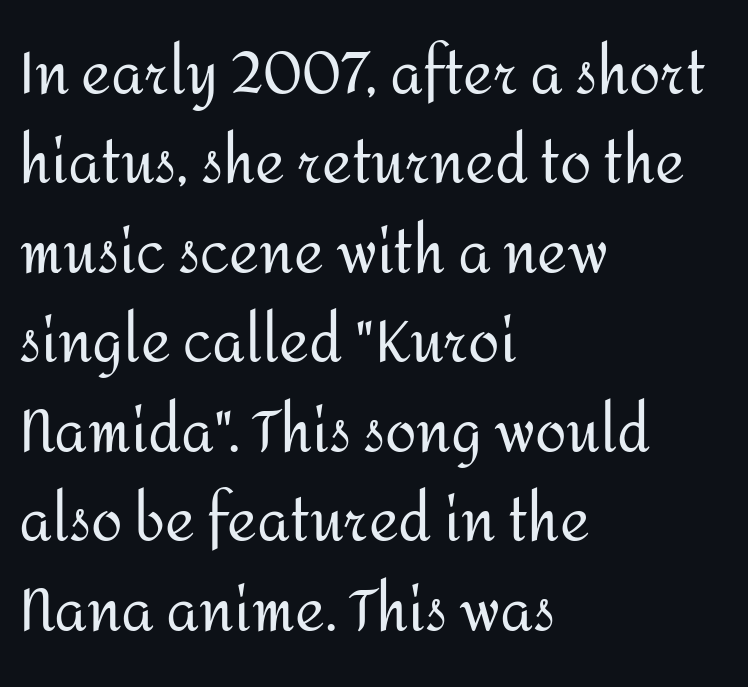
The image shows 57 px regular-weight sans-serif type, upright; set left-aligned, normal line spacing (1.57x), normal letter spacing, not underlined; medium stroke contrast and a medium x-height.
